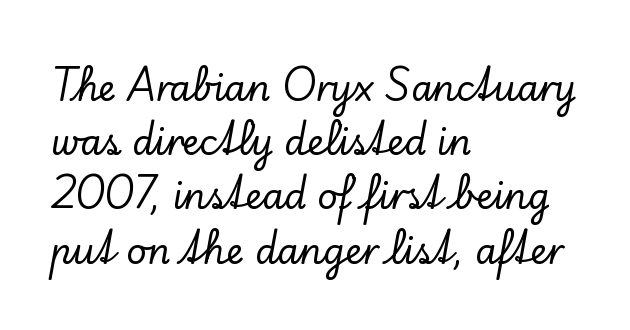
The vertical gap from one line to the next is medium. The face used here is proportionally spaced, like ordinary book or web type. Teacher's note: observe the even left margin — that is flush-left alignment.
